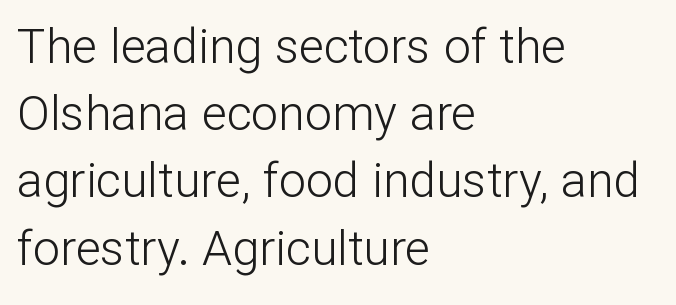
{"serif": "no", "italic": "no", "bold": "no", "weight": "light", "width": "normal", "stroke_contrast": "low", "x_height": "medium", "monospaced": "no", "underline": "no", "align": "left", "line_spacing": "normal", "line_spacing_ratio": 1.4, "letter_spacing": "normal", "letter_spacing_em": 0.0, "glyph_px": 48}
